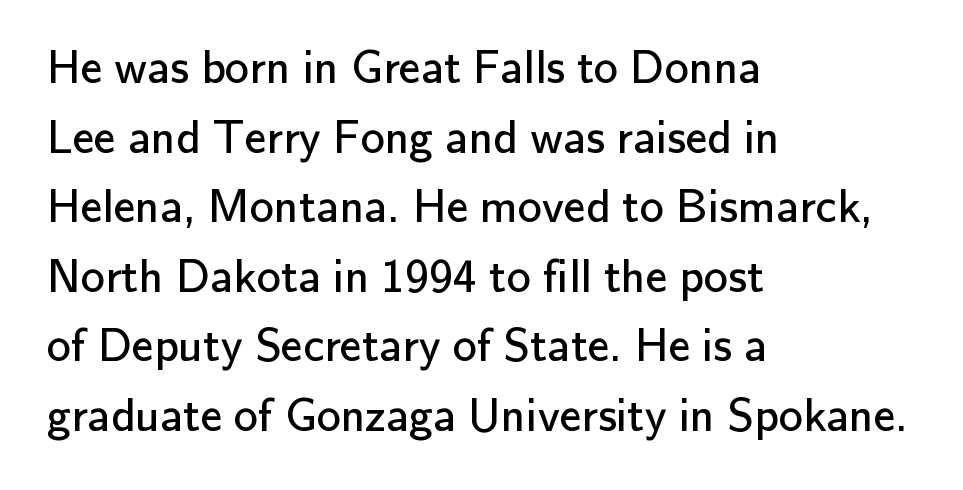
Nothing unusual about the tracking: characters are spaced as the font intends. Think of a printed novel: that variable character pitch is what you see here. Note: no serifs on the glyphs. Unbolded letterforms with no extra heft. The space beneath each line is pristine and unruled.
